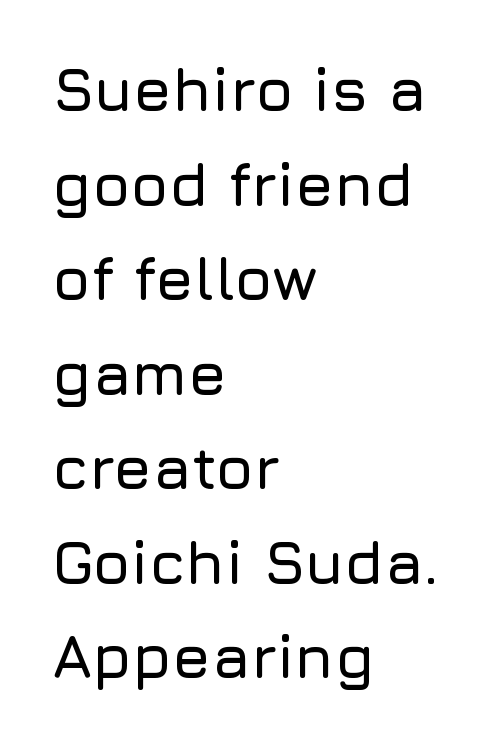
{"serif": "no", "italic": "no", "width": "normal", "stroke_contrast": "low", "x_height": "medium", "monospaced": "no", "underline": "no", "align": "left", "line_spacing": "normal", "line_spacing_ratio": 1.55, "letter_spacing": "normal", "letter_spacing_em": 0.0, "glyph_px": 61}
